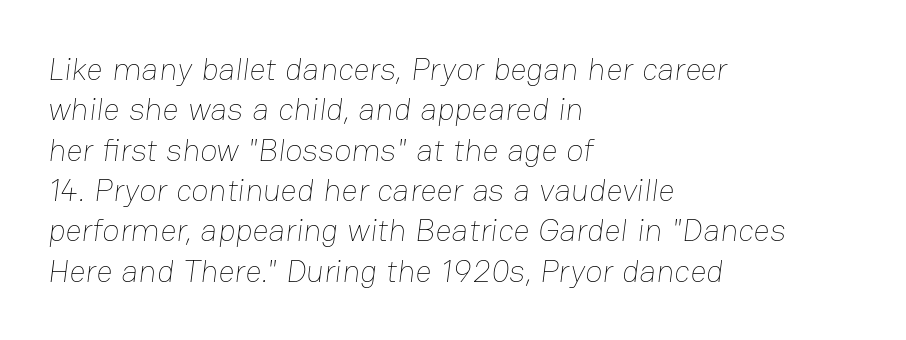
{"bold": "no", "weight": "thin", "width": "normal", "stroke_contrast": "low", "x_height": "medium", "monospaced": "no", "underline": "no", "align": "left", "line_spacing": "normal", "line_spacing_ratio": 1.26, "letter_spacing": "normal", "letter_spacing_em": 0.0, "glyph_px": 32}
